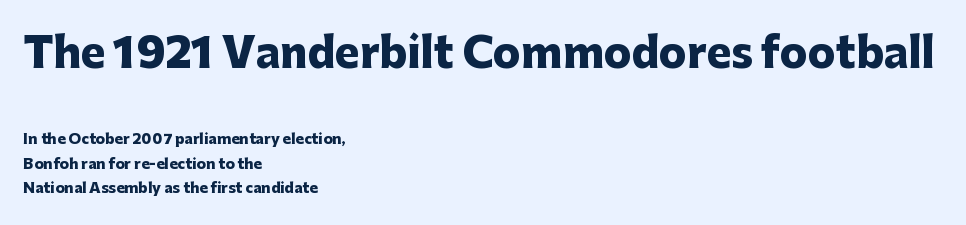
The image shows 41 px heavy sans-serif type, upright; set left-aligned, line spacing 1.76x, normal letter spacing, not underlined; the first (top) block is 2.93x larger; low stroke contrast and a medium x-height.
